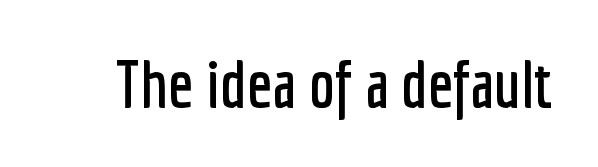
Observe the ordinary spacing: letters are neighbours, not strangers. The specimen omits any rule beneath the text block's lines. This is roman type, the default non-slanted kind. Varying glyph widths throughout — classic text-font behaviour. Nope, no serifs anywhere on these letters.
